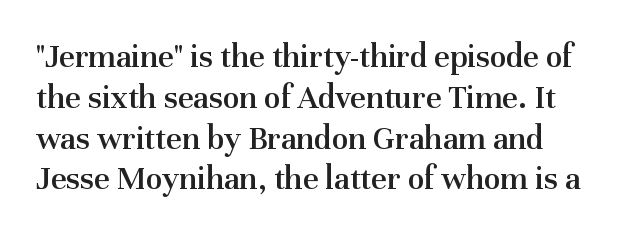
The image shows 34 px semibold serif type, upright; set line spacing 1.2x, normal letter spacing, not underlined; medium stroke contrast and a medium x-height.
